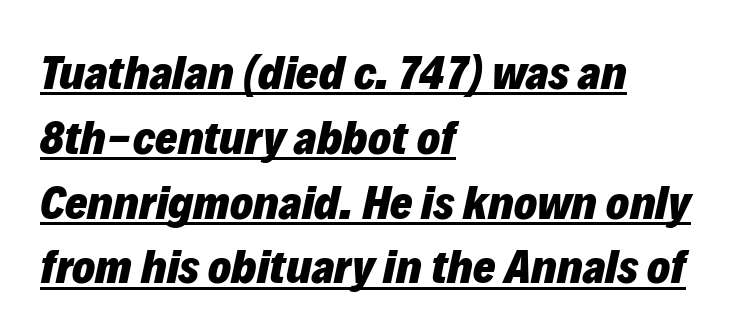
Q: Is the text bold? A: Yes.
Q: Is the text italic (slanted)? A: Yes, it leans right by about 12 degrees.
Q: Is the text underlined? A: Yes.
Q: How is the paragraph aligned? A: Left-aligned.
Q: Is the spacing between letters normal or unusually wide? A: Normal.
Q: Is the spacing between lines tight, normal or loose? A: Normal.
Q: Width (condensed, normal, or wide)? A: Normal.
Q: Stroke contrast? A: Low.
Q: x-height? A: Medium.
Q: Monospaced? A: No.
